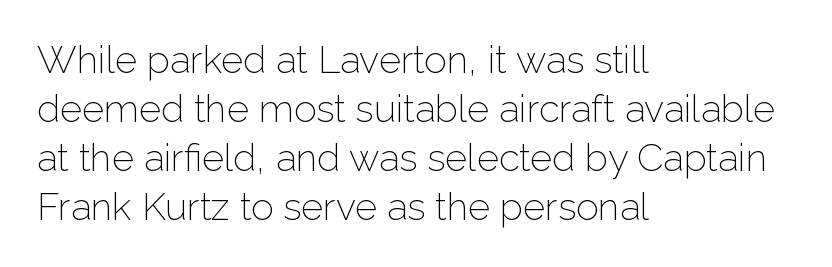
{"serif": "no", "italic": "no", "bold": "no", "weight": "light", "width": "normal", "stroke_contrast": "low", "x_height": "medium", "monospaced": "no", "underline": "no", "align": "left", "line_spacing": "normal", "line_spacing_ratio": 1.29, "letter_spacing": "normal", "letter_spacing_em": 0.0, "glyph_px": 38}
